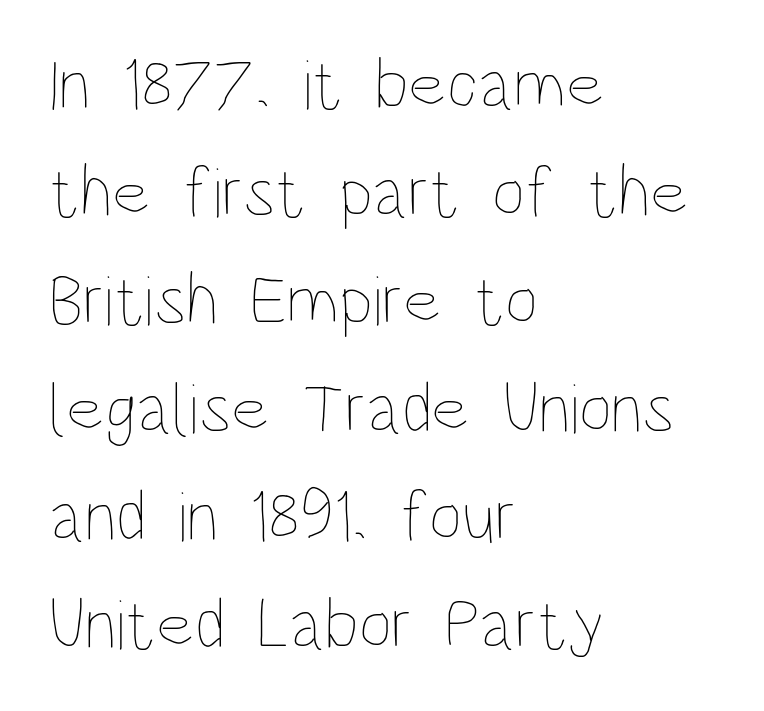
Look at the tracking — it's just the regular setting, nothing added. The glyphs are unaccompanied by any horizontal stroke below them. Do the characters align in a grid? No, the font is proportional. The vertical gap from one line to the next is medium. A typesetter would mark this as roman, not italic.
